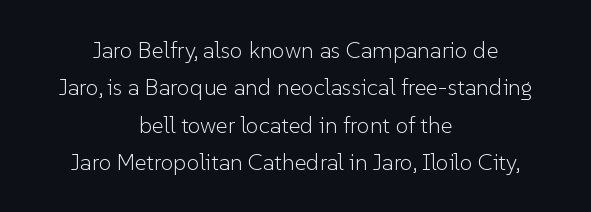
Q: Is the text bold? A: No.
Q: Is the text italic (slanted)? A: No, it is upright.
Q: Is the text underlined? A: No.
Q: How is the paragraph aligned? A: Centered.
Q: Is the spacing between letters normal or unusually wide? A: Normal.
Q: Is the spacing between lines tight, normal or loose? A: Normal.
